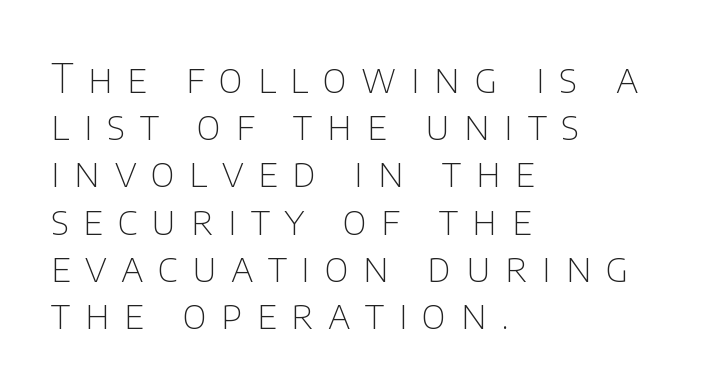
Does extra space separate the letters? Yes, quite a lot of it. This is the regular roman posture of the typeface. The weight tops out at a normal text grade. A bare baseline throughout the passage.
